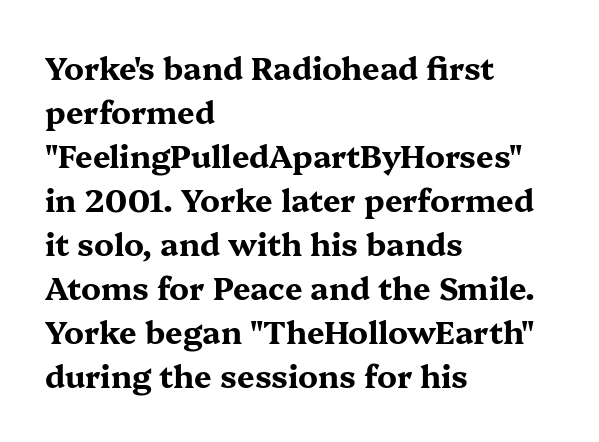
Q: Is the text bold? A: Yes.
Q: Is the text italic (slanted)? A: No, it is upright.
Q: Is the typeface a serif or a sans-serif typeface? A: Serif.
Q: Is the text underlined? A: No.
Q: How is the paragraph aligned? A: Left-aligned.
Q: Is the spacing between letters normal or unusually wide? A: Normal.
Q: Is the spacing between lines tight, normal or loose? A: Normal.
Q: Width (condensed, normal, or wide)? A: Wide.
Q: Stroke contrast? A: Medium.
Q: x-height? A: Medium.
Q: Monospaced? A: No.
